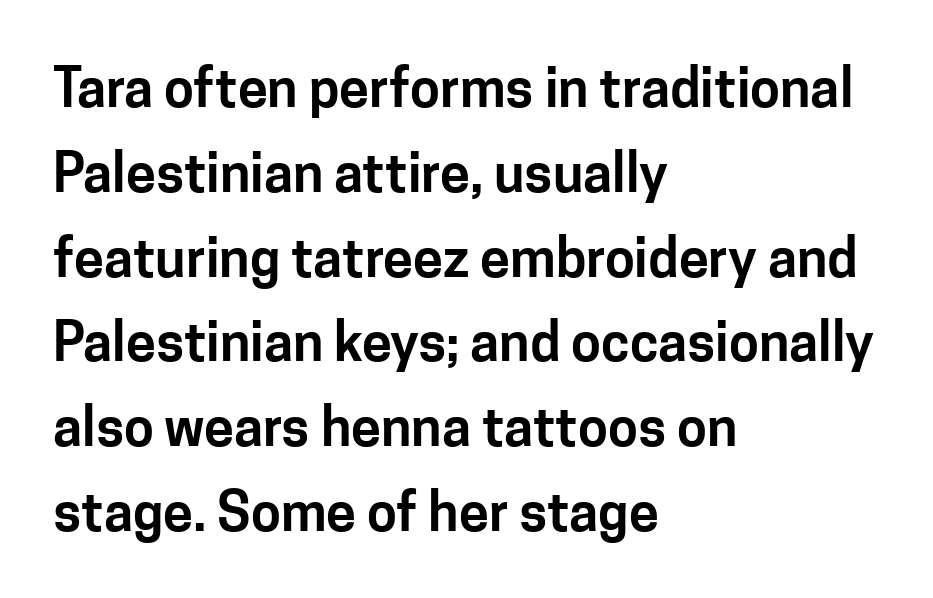
Q: Is the text italic (slanted)? A: No, it is upright.
Q: Is the typeface a serif or a sans-serif typeface? A: Sans-serif.
Q: Is the text underlined? A: No.
Q: How is the paragraph aligned? A: Left-aligned.
Q: Is the spacing between letters normal or unusually wide? A: Normal.
Q: Is the spacing between lines tight, normal or loose? A: Normal.
Q: Width (condensed, normal, or wide)? A: Normal.
Q: Stroke contrast? A: Low.
Q: x-height? A: Medium.
Q: Monospaced? A: No.
